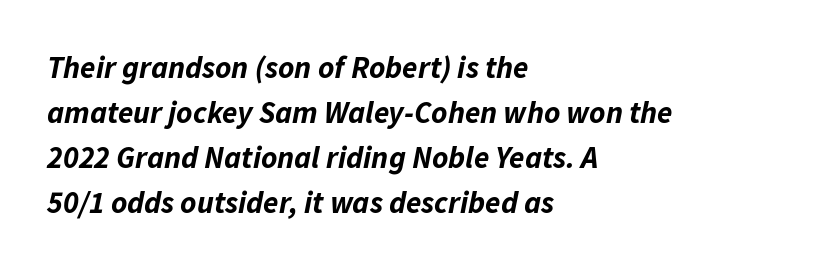
Q: Is the text bold? A: Yes.
Q: Is the text italic (slanted)? A: Yes, it leans right by about 11 degrees.
Q: Is the text underlined? A: No.
Q: How is the paragraph aligned? A: Left-aligned.
Q: Is the spacing between letters normal or unusually wide? A: Normal.
Q: Is the spacing between lines tight, normal or loose? A: Normal.
Q: Width (condensed, normal, or wide)? A: Normal.
Q: Stroke contrast? A: Low.
Q: x-height? A: Medium.
Q: Monospaced? A: No.
